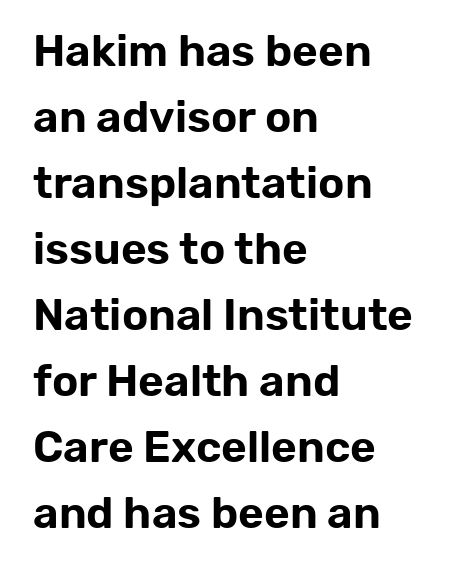
{"serif": "no", "italic": "no", "width": "normal", "stroke_contrast": "low", "x_height": "medium", "monospaced": "no", "underline": "no", "align": "left", "line_spacing": "normal", "line_spacing_ratio": 1.5, "letter_spacing": "normal", "letter_spacing_em": 0.0, "glyph_px": 44}
